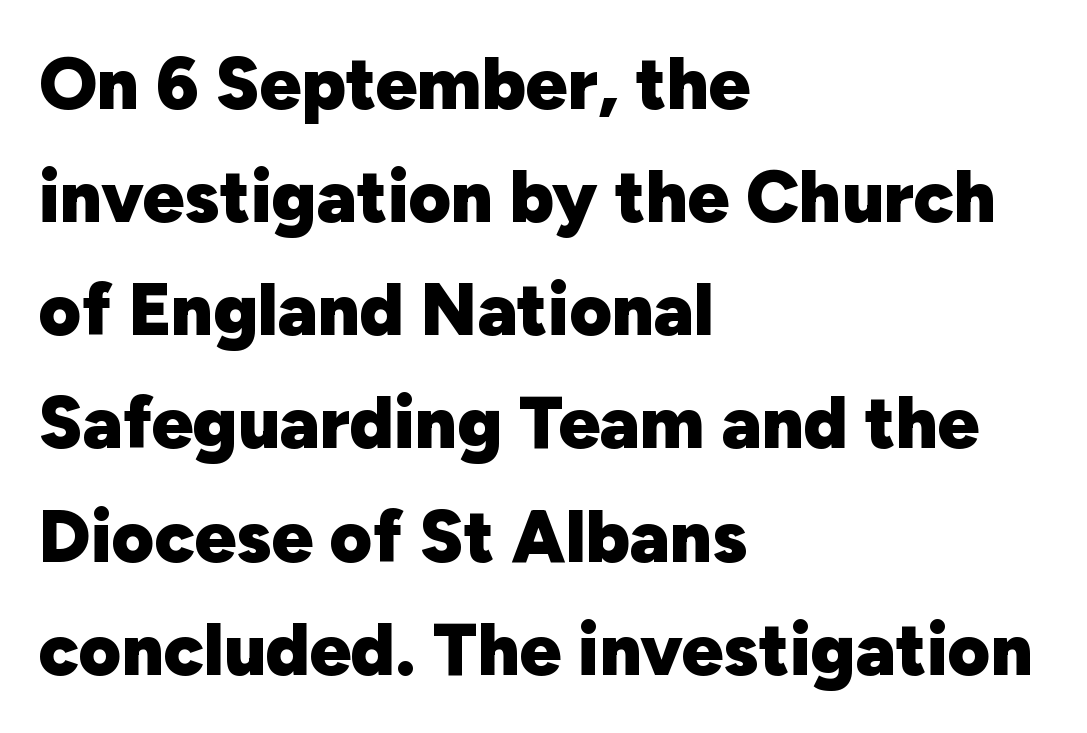
Q: Is the text bold? A: Yes.
Q: Is the text italic (slanted)? A: No, it is upright.
Q: Is the typeface a serif or a sans-serif typeface? A: Sans-serif.
Q: Is the text underlined? A: No.
Q: How is the paragraph aligned? A: Left-aligned.
Q: Is the spacing between letters normal or unusually wide? A: Normal.
Q: Is the spacing between lines tight, normal or loose? A: Normal.
Q: Width (condensed, normal, or wide)? A: Normal.
Q: Stroke contrast? A: Low.
Q: x-height? A: Medium.
Q: Monospaced? A: No.
